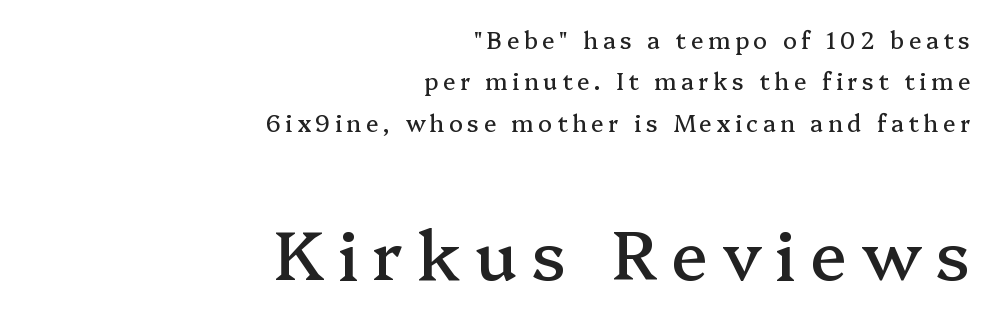
The image shows 69 px serif type, upright; set right-aligned, line spacing 1.8x, unusually wide letter spacing (+0.2 em), not underlined; the second (bottom) block is 3.0x larger; medium stroke contrast and a medium x-height.
